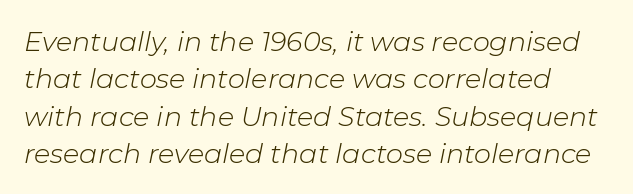
Q: Is the text bold? A: No.
Q: Is the text italic (slanted)? A: Yes, it leans right by about 11 degrees.
Q: Is the text underlined? A: No.
Q: Is the spacing between letters normal or unusually wide? A: Normal.
Q: Is the spacing between lines tight, normal or loose? A: Normal.
